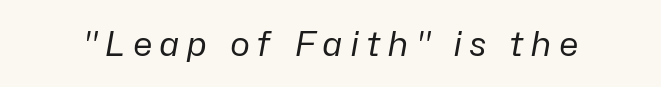
The image shows 34 px regular-weight type, italic (leaning right); set unusually wide letter spacing (+0.2 em), not underlined; low stroke contrast and a medium x-height.
